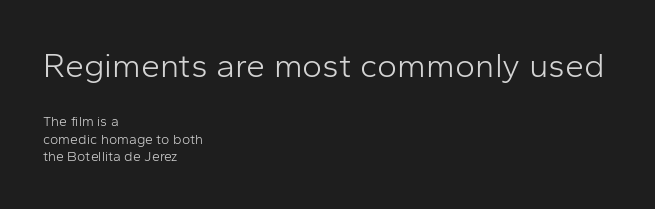
Tall strokes in this sample are plumb rather than angled. The type family on display is of the sans-serif kind. The rendering uses natural spacing where letterforms have individual widths. The passage shown is not bold in any degree. Whoever set this made the first block the dominant, larger element.
